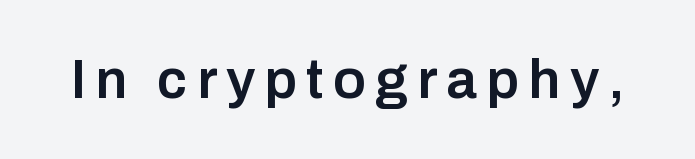
Nope, not italic — everything's standing straight. The typeface chosen for these lines omits serifs. The rendering uses natural spacing where letterforms have individual widths. In terms of weight, the rendering is demibold, just under bold. Beneath every word, the page is bare.
